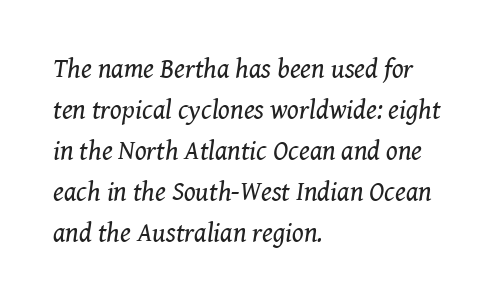
Q: Is the text bold? A: No.
Q: Is the text italic (slanted)? A: Yes, it leans right by about 8 degrees.
Q: Is the text underlined? A: No.
Q: How is the paragraph aligned? A: Left-aligned.
Q: Is the spacing between letters normal or unusually wide? A: Normal.
Q: Is the spacing between lines tight, normal or loose? A: Normal.
